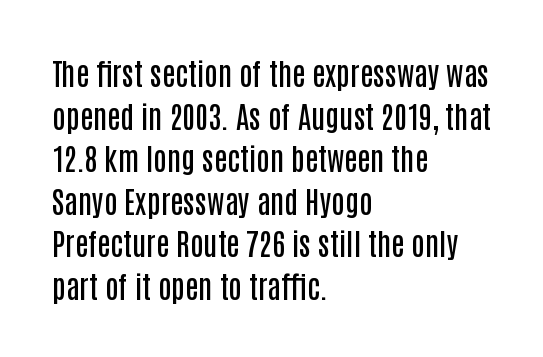
{"serif": "no", "italic": "no", "bold": "semi", "weight": "semibold", "width": "condensed", "stroke_contrast": "low", "x_height": "large", "monospaced": "no", "underline": "no", "align": "left", "line_spacing": "normal", "line_spacing_ratio": 1.42, "letter_spacing": "normal", "letter_spacing_em": 0.0, "glyph_px": 30}
